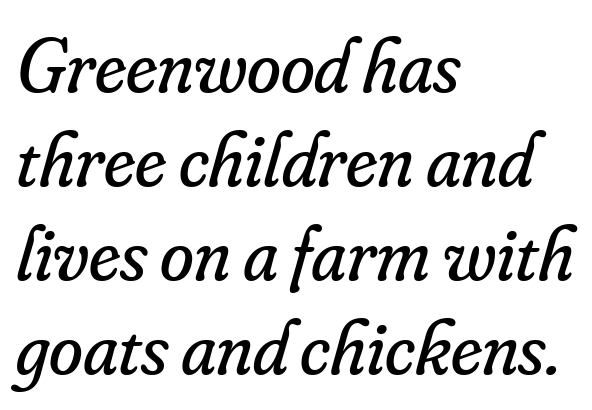
Q: Is the text bold? A: No.
Q: Is the text italic (slanted)? A: Yes, it leans right by about 16 degrees.
Q: Is the typeface a serif or a sans-serif typeface? A: Serif.
Q: Is the text underlined? A: No.
Q: How is the paragraph aligned? A: Left-aligned.
Q: Is the spacing between letters normal or unusually wide? A: Normal.
Q: Width (condensed, normal, or wide)? A: Normal.
Q: Stroke contrast? A: Low.
Q: x-height? A: Small.
Q: Monospaced? A: No.
